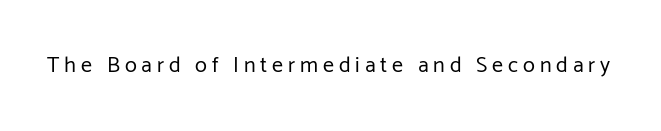
Q: Is the text bold? A: No.
Q: Is the text italic (slanted)? A: No, it is upright.
Q: Is the text underlined? A: No.
Q: Is the spacing between letters normal or unusually wide? A: Unusually wide.
